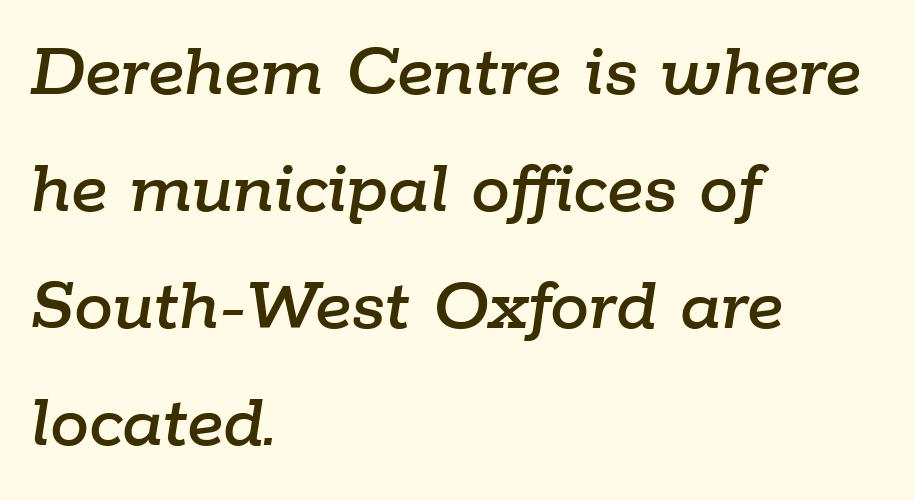
The image shows 78 px text type, italic (leaning right); set left-aligned, normal line spacing (1.5x), normal letter spacing, not underlined; low stroke contrast and a medium x-height.
